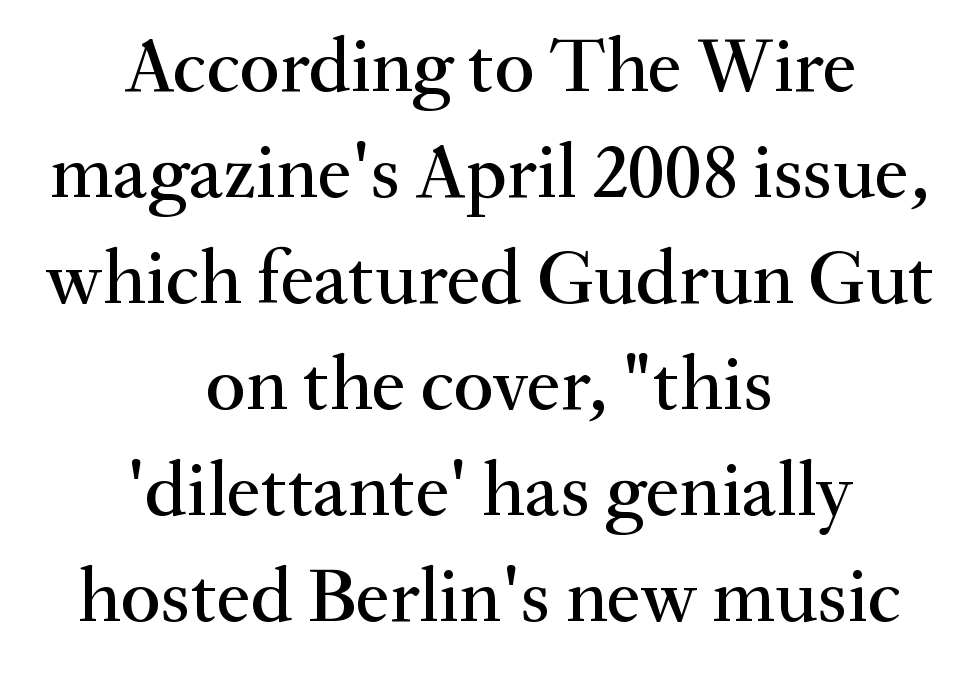
{"serif": "yes", "italic": "no", "width": "normal", "stroke_contrast": "medium", "x_height": "small", "monospaced": "no", "underline": "no", "align": "center", "line_spacing": "normal", "line_spacing_ratio": 1.36, "letter_spacing": "normal", "letter_spacing_em": 0.0, "glyph_px": 78}
